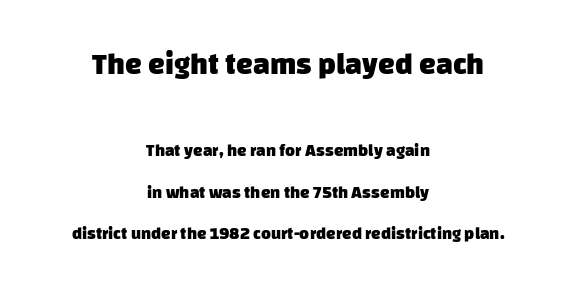
Q: Is the text bold? A: Yes.
Q: Is the typeface a serif or a sans-serif typeface? A: Sans-serif.
Q: Is the text underlined? A: No.
Q: How is the paragraph aligned? A: Centered.
Q: Is the spacing between letters normal or unusually wide? A: Normal.
Q: Is the spacing between lines tight, normal or loose? A: Loose.
Q: Which block of text is set in a larger size, the first (top) or the second (bottom)? A: The first (top) one.
Q: Width (condensed, normal, or wide)? A: Normal.
Q: Stroke contrast? A: Low.
Q: x-height? A: Large.
Q: Monospaced? A: No.
